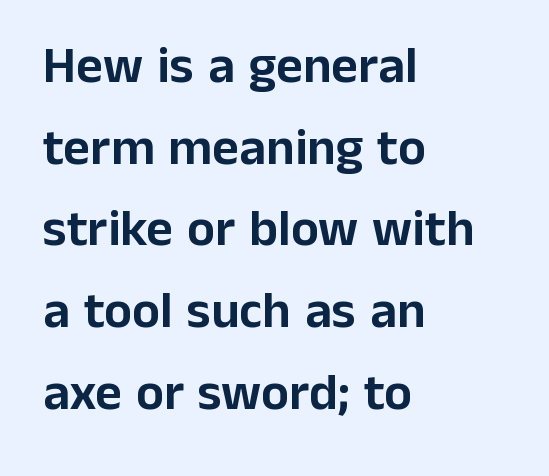
Q: Is the text italic (slanted)? A: No, it is upright.
Q: Is the typeface a serif or a sans-serif typeface? A: Sans-serif.
Q: Is the text underlined? A: No.
Q: How is the paragraph aligned? A: Left-aligned.
Q: Is the spacing between letters normal or unusually wide? A: Normal.
Q: Is the spacing between lines tight, normal or loose? A: Normal.
Q: Width (condensed, normal, or wide)? A: Normal.
Q: Stroke contrast? A: Low.
Q: x-height? A: Medium.
Q: Monospaced? A: No.
